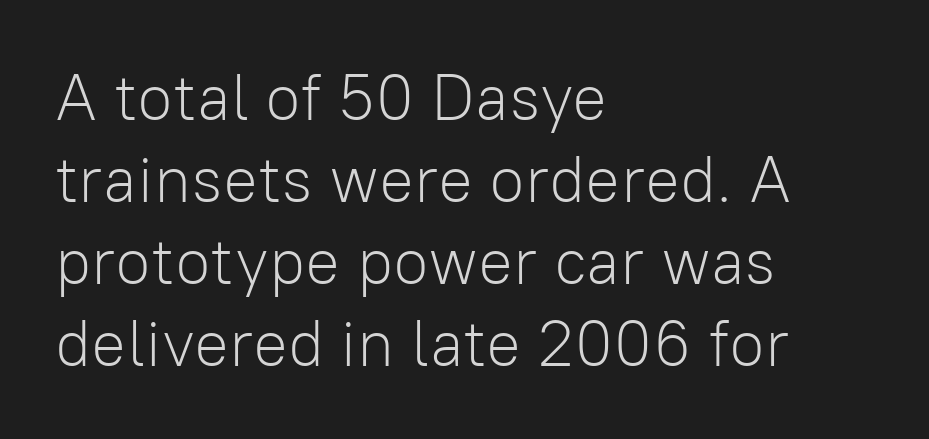
These lines are rendered in a variable-pitch font. Nothing sits at the stroke ends, so this counts as sans-serif. Check the space under the baseline: it is left empty. Upright lettering throughout.
